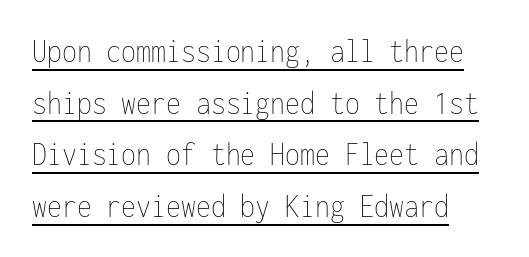
These lines stack with their left ends in a neat column. This sample has the even, mechanical cadence of fixed-width lettering. The passage shown is underscored from start to finish. Horizontal bands of white between lines are of average thickness.
